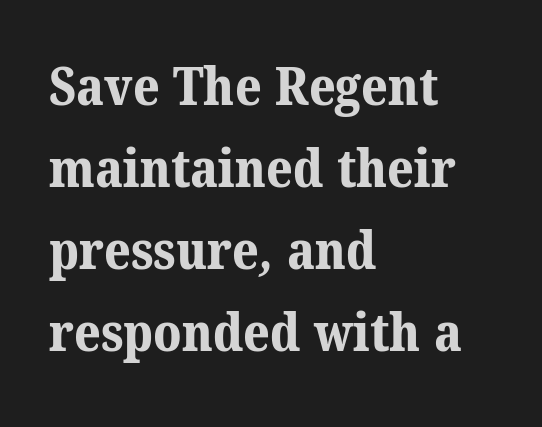
Each glyph is drawn with heavy, bold strokes. Which margin do the lines hug? The left one — the right edge is uneven. Lines of text with bare space underneath. This sample uses a serif face. Note the varied advance widths — an 'i' is clearly narrower than an 'm'. Students, observe: this is what conventionally led text looks like.
